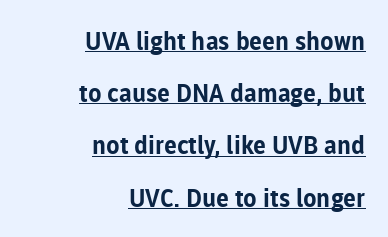
Q: Is the text bold? A: Yes.
Q: Is the text italic (slanted)? A: No, it is upright.
Q: Is the text underlined? A: Yes.
Q: How is the paragraph aligned? A: Right-aligned.
Q: Is the spacing between letters normal or unusually wide? A: Normal.
Q: Is the spacing between lines tight, normal or loose? A: Loose.
